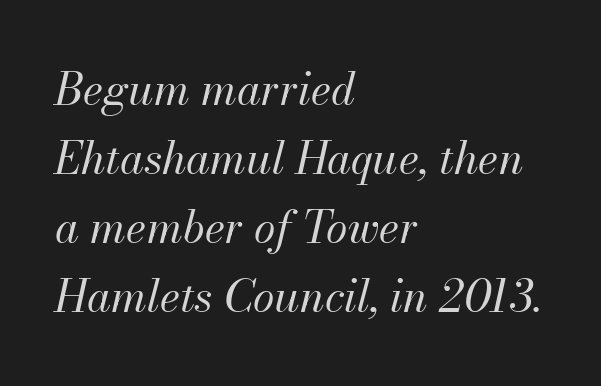
The letters advance in unequal steps, a hallmark of proportional type. Anything drawn beneath the words? Only blank space. These lines stack with their left ends in a neat column. These lines keep a tight, regular rhythm from letter to letter.
